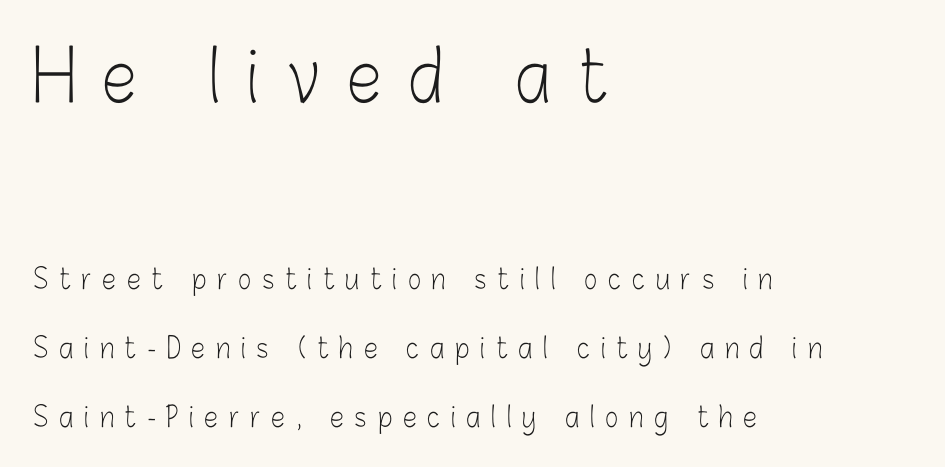
Quick note: interline space is abundant. In CSS terms this would be text-align: left. This reads as an unemphasized weight, regular at the heaviest. Italic: no, the glyphs are upright roman. How are the letters spaced? Widely, with obvious added tracking. Varying glyph widths throughout — classic text-font behaviour.
